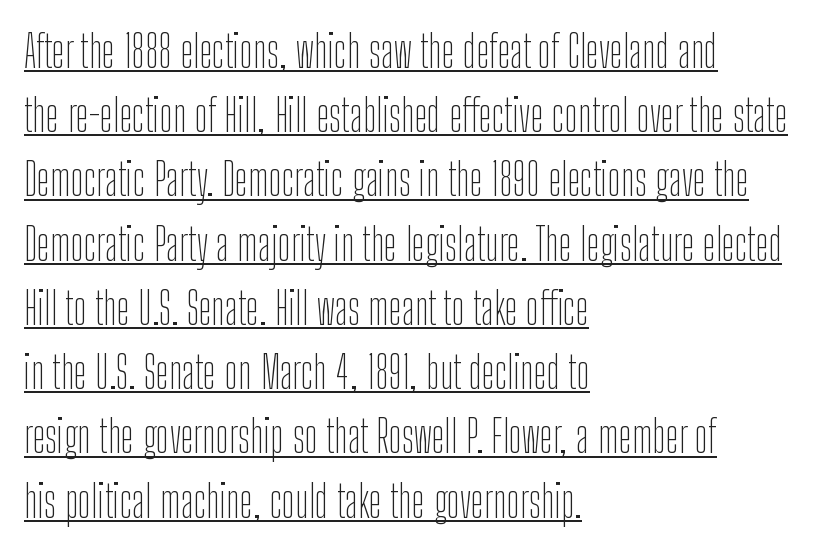
{"serif": "no", "italic": "no", "bold": "no", "weight": "thin", "width": "condensed", "stroke_contrast": "low", "x_height": "medium", "monospaced": "no", "underline": "yes", "align": "left", "line_spacing": "normal", "line_spacing_ratio": 1.46, "letter_spacing": "normal", "letter_spacing_em": 0.0, "glyph_px": 44}
